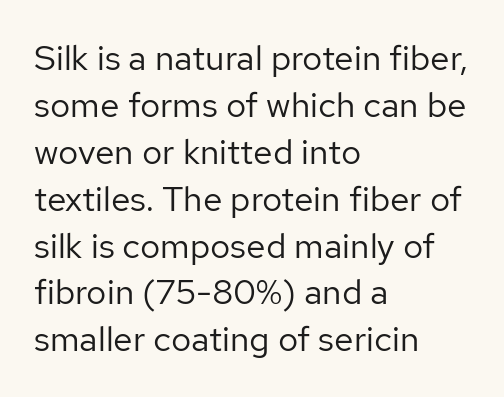
{"serif": "no", "italic": "no", "bold": "no", "weight": "regular", "width": "normal", "stroke_contrast": "low", "x_height": "medium", "monospaced": "no", "underline": "no", "align": "left", "line_spacing": "normal", "line_spacing_ratio": 1.34, "letter_spacing": "normal", "letter_spacing_em": 0.0, "glyph_px": 35}
